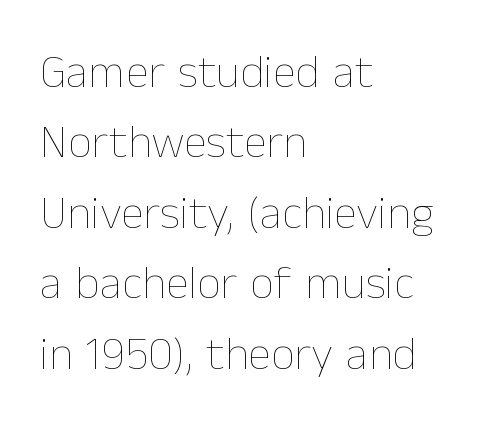
The rendering keeps characters at their native spacing. The leading is moderate, giving the passage an even texture. These lines were composed using upright roman letters. Here the designer chose a conventional face with non-uniform glyph widths. Has an underline been added? It has not.
